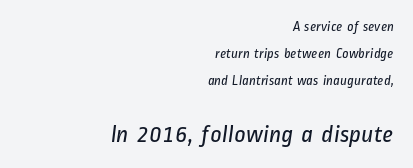
Q: Is the text bold? A: No.
Q: Is the text underlined? A: No.
Q: How is the paragraph aligned? A: Right-aligned.
Q: Is the spacing between letters normal or unusually wide? A: Normal.
Q: Is the spacing between lines tight, normal or loose? A: Loose.
Q: Which block of text is set in a larger size, the first (top) or the second (bottom)? A: The second (bottom) one.
